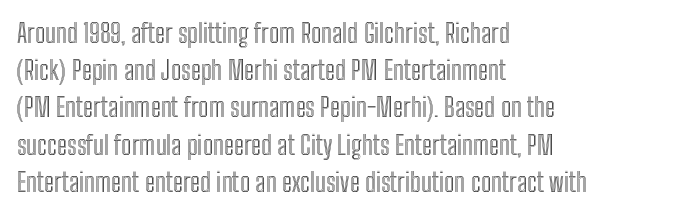
The image shows 26 px text type, upright; set left-aligned, normal line spacing (1.43x), normal letter spacing, not underlined.
